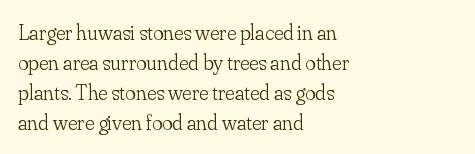
Reading down the column, the eye jumps a familiar distance to each next line. Left-aligned paragraph, ragged on the right. Check under the words: just untouched page. Nope, not italic — everything's standing straight.
